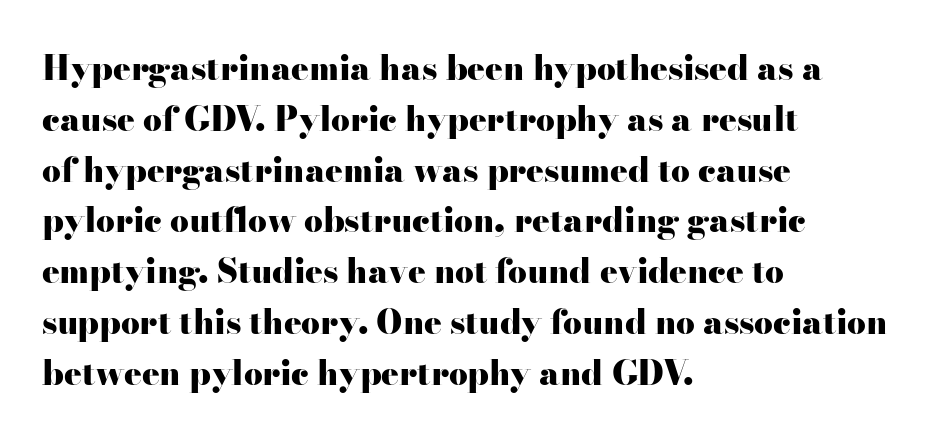
Q: Is the text bold? A: Yes.
Q: Is the text italic (slanted)? A: No, it is upright.
Q: Is the typeface a serif or a sans-serif typeface? A: Serif.
Q: Is the text underlined? A: No.
Q: How is the paragraph aligned? A: Left-aligned.
Q: Is the spacing between letters normal or unusually wide? A: Normal.
Q: Is the spacing between lines tight, normal or loose? A: Normal.
Q: Width (condensed, normal, or wide)? A: Wide.
Q: Stroke contrast? A: High.
Q: x-height? A: Small.
Q: Monospaced? A: No.
